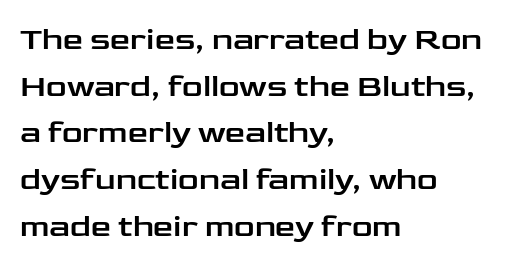
Q: Is the text italic (slanted)? A: No, it is upright.
Q: Is the typeface a serif or a sans-serif typeface? A: Sans-serif.
Q: Is the text underlined? A: No.
Q: How is the paragraph aligned? A: Left-aligned.
Q: Is the spacing between letters normal or unusually wide? A: Normal.
Q: Is the spacing between lines tight, normal or loose? A: Normal.
Q: Width (condensed, normal, or wide)? A: Wide.
Q: Stroke contrast? A: Low.
Q: x-height? A: Medium.
Q: Monospaced? A: No.
